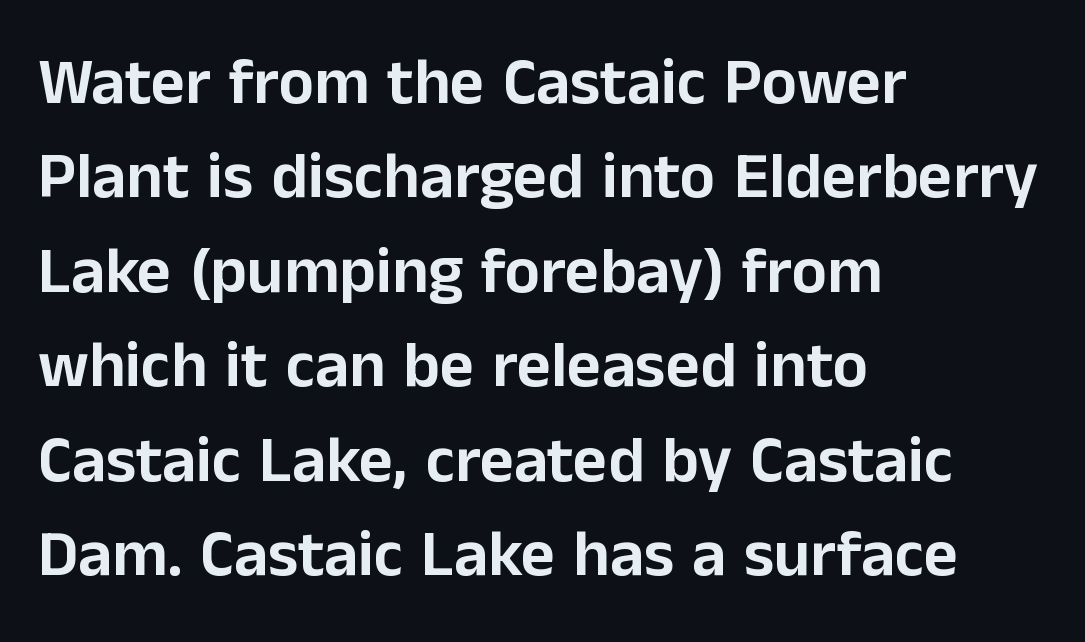
Q: Is the text italic (slanted)? A: No, it is upright.
Q: Is the typeface a serif or a sans-serif typeface? A: Sans-serif.
Q: Is the text underlined? A: No.
Q: How is the paragraph aligned? A: Left-aligned.
Q: Is the spacing between letters normal or unusually wide? A: Normal.
Q: Is the spacing between lines tight, normal or loose? A: Normal.
Q: Width (condensed, normal, or wide)? A: Normal.
Q: Stroke contrast? A: Low.
Q: x-height? A: Medium.
Q: Monospaced? A: No.
